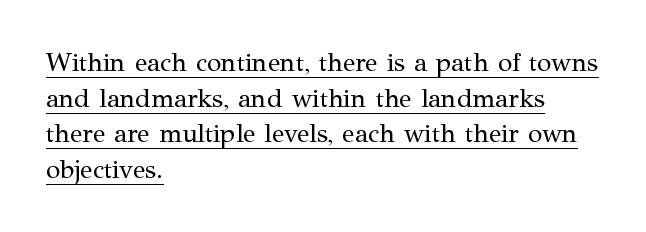
The image shows 26 px text type, upright; set left-aligned, normal line spacing (1.37x), normal letter spacing, underlined.
